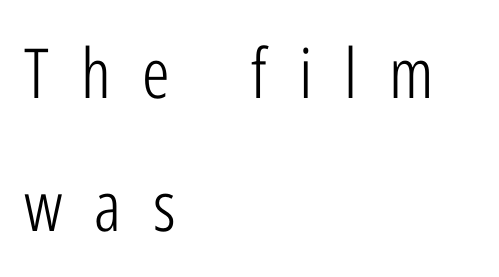
The glyphs in this specimen are sans serif. This is roman type, the default non-slanted kind. Characters follow at a spacing far wider than the type designer built in. Whoever set this chose breathing room over compactness in the vertical rhythm.
